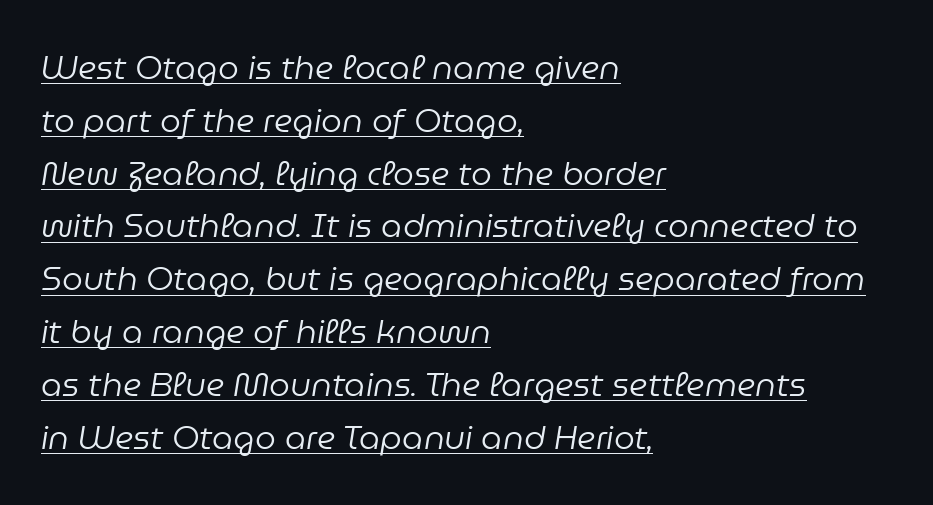
Q: Is the text bold? A: No.
Q: Is the text italic (slanted)? A: Yes, it leans right by about 9 degrees.
Q: Is the text underlined? A: Yes.
Q: How is the paragraph aligned? A: Left-aligned.
Q: Is the spacing between letters normal or unusually wide? A: Normal.
Q: Is the spacing between lines tight, normal or loose? A: Normal.
Q: Width (condensed, normal, or wide)? A: Normal.
Q: Stroke contrast? A: Low.
Q: x-height? A: Medium.
Q: Monospaced? A: No.
